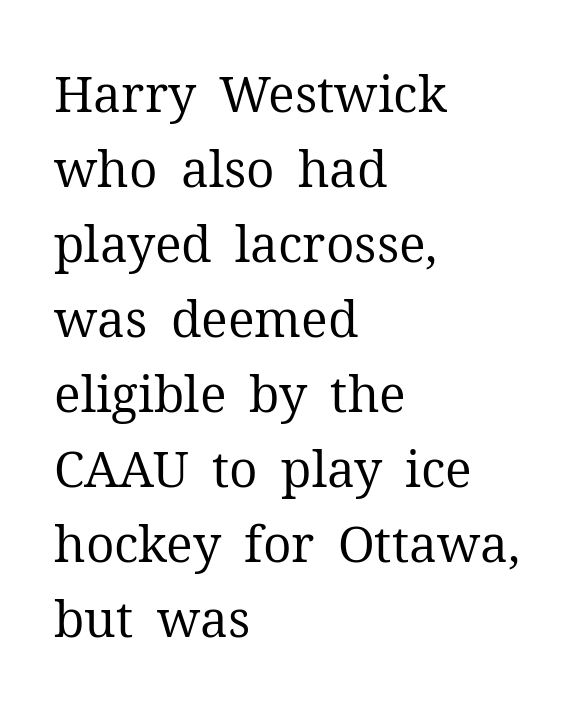
The image shows 50 px regular-weight serif type, upright; set left-aligned, normal line spacing (1.5x), normal letter spacing, not underlined; medium stroke contrast and a medium x-height.
